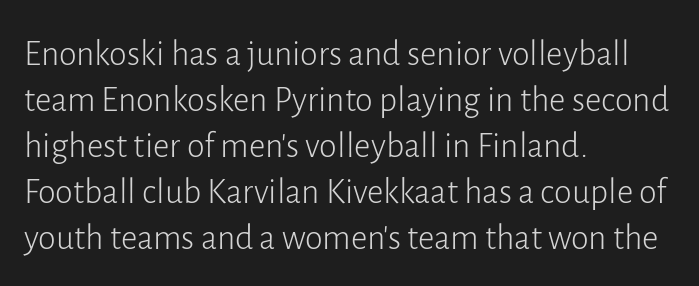
The image shows 36 px light sans-serif type, upright; set left-aligned, normal line spacing (1.28x), normal letter spacing, not underlined; low stroke contrast and a medium x-height.
